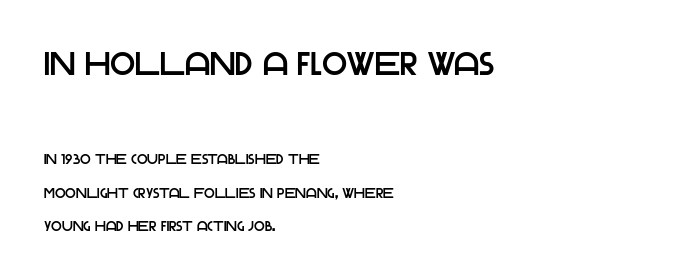
{"serif": "no", "italic": "no", "width": "normal", "stroke_contrast": "low", "x_height": "large", "monospaced": "no", "underline": "no", "align": "left", "line_spacing": "loose", "line_spacing_ratio": 2.41, "letter_spacing": "normal", "letter_spacing_em": 0.0, "larger_block": "first", "size_ratio": 2.36, "glyph_px": 33}
